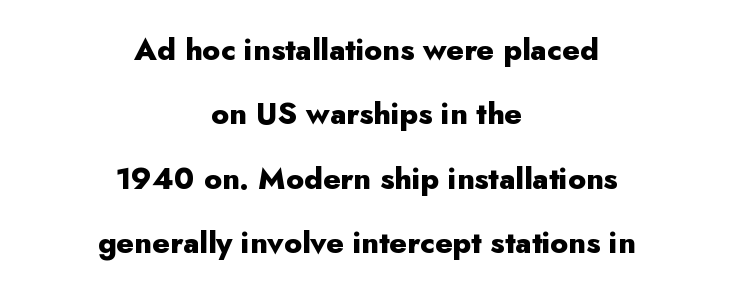
Tracking here is standard; glyphs follow each other at the usual distance. Rendered with straight, roman letterforms. Airy leading. Do the characters align in a grid? No, the font is proportional.
